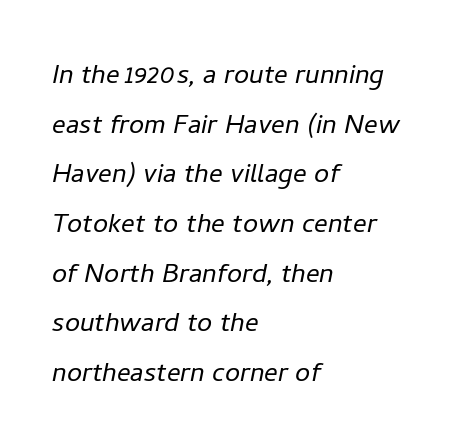
Q: Is the text bold? A: No.
Q: Is the text italic (slanted)? A: Yes, it leans right by about 11 degrees.
Q: Is the text underlined? A: No.
Q: How is the paragraph aligned? A: Left-aligned.
Q: Is the spacing between letters normal or unusually wide? A: Normal.
Q: Is the spacing between lines tight, normal or loose? A: Normal.
Q: Width (condensed, normal, or wide)? A: Normal.
Q: Stroke contrast? A: Low.
Q: x-height? A: Medium.
Q: Monospaced? A: No.
